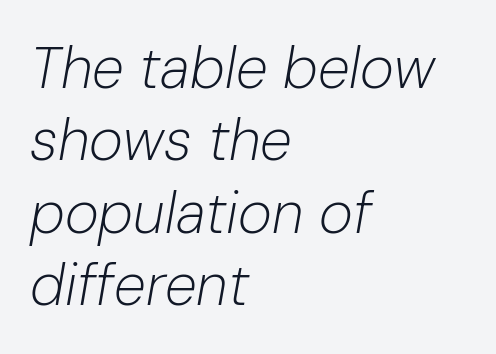
{"italic": "yes", "lean": "right", "slant_degrees": 10, "bold": "no", "weight": "light", "width": "normal", "stroke_contrast": "low", "x_height": "medium", "monospaced": "no", "underline": "no", "align": "left", "line_spacing": "normal", "line_spacing_ratio": 1.25, "letter_spacing": "normal", "letter_spacing_em": 0.0, "glyph_px": 58}
